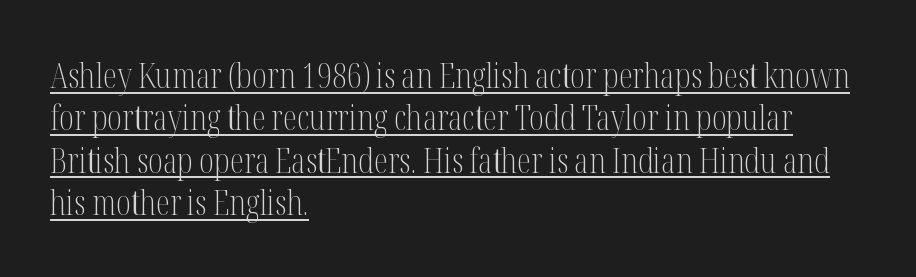
Q: Is the text bold? A: No.
Q: Is the text italic (slanted)? A: No, it is upright.
Q: Is the typeface a serif or a sans-serif typeface? A: Serif.
Q: Is the text underlined? A: Yes.
Q: How is the paragraph aligned? A: Left-aligned.
Q: Is the spacing between letters normal or unusually wide? A: Normal.
Q: Width (condensed, normal, or wide)? A: Condensed.
Q: Stroke contrast? A: Medium.
Q: x-height? A: Medium.
Q: Monospaced? A: No.
